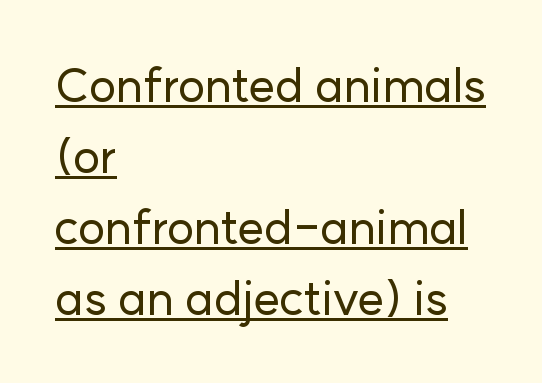
Which margin do the lines hug? The left one — the right edge is uneven. Italic? Not at all — the glyphs are vertical. Each new line begins a customary step beneath the previous one. The face used here is a sans, in the tradition of grotesques and geometrics. Here the glyphs are tracked normally, forming tight word shapes. A baseline rule has been typeset under these characters.
